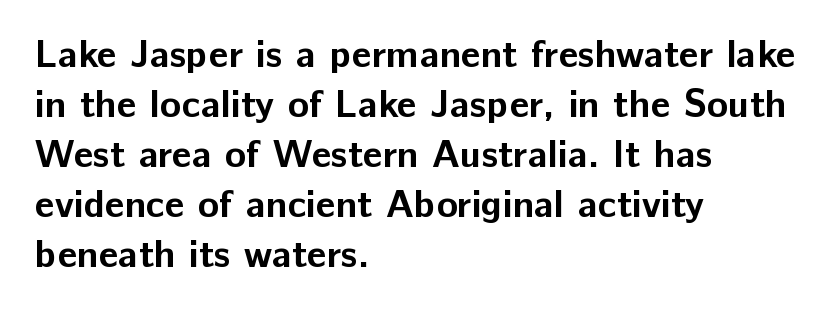
Typesetter's note: full bold, strokes at maximum text heaviness. Characters follow at the spacing the type designer built in. No feet cap the strokes, marking this as sans-serif type. Is this a fixed-width face? No — the glyphs have proportional, varying widths. The axis of the letterforms is exactly vertical.
